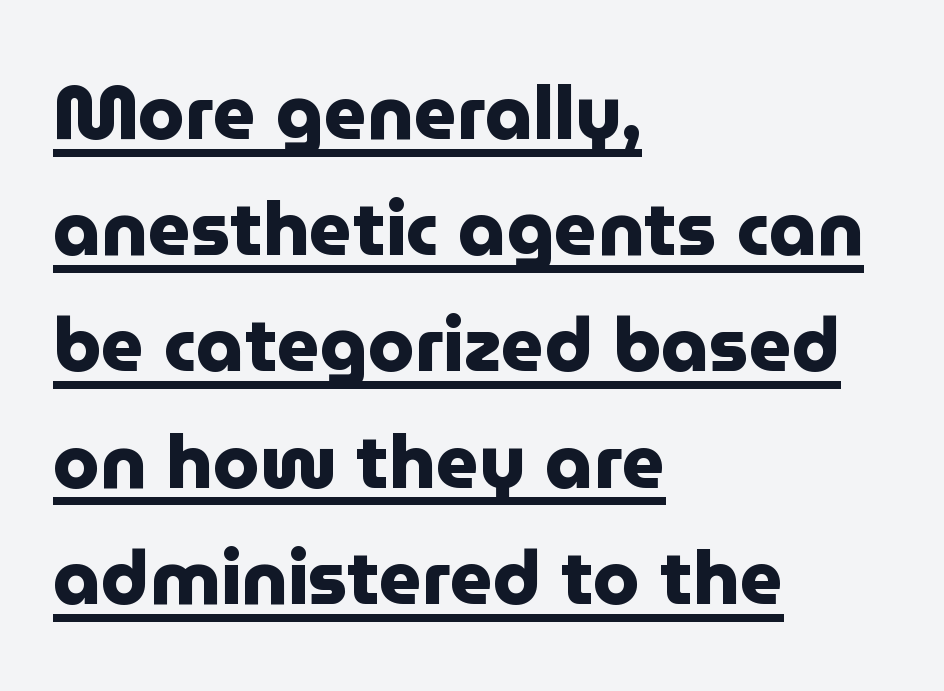
{"serif": "no", "italic": "no", "bold": "yes", "weight": "heavy", "width": "normal", "stroke_contrast": "low", "x_height": "medium", "monospaced": "no", "underline": "yes", "align": "left", "line_spacing": "normal", "line_spacing_ratio": 1.55, "letter_spacing": "normal", "letter_spacing_em": 0.0, "glyph_px": 75}
